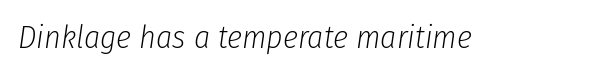
The image shows 32 px light, condensed type, italic (leaning right); set normal letter spacing, not underlined; low stroke contrast and a medium x-height.
